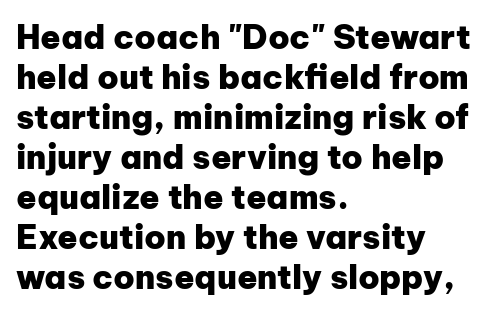
The image shows 33 px heavy sans-serif type, upright; set left-aligned, line spacing 1.21x, normal letter spacing, not underlined; low stroke contrast and a medium x-height.
